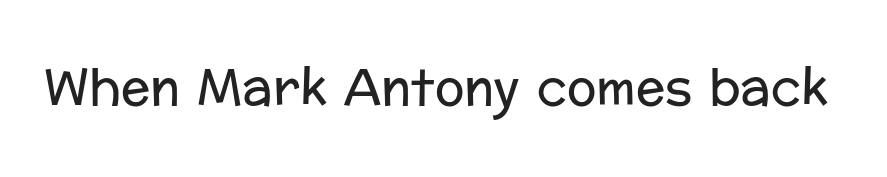
The image shows 49 px regular-weight sans-serif type, upright; set normal letter spacing, not underlined; low stroke contrast and a medium x-height.
